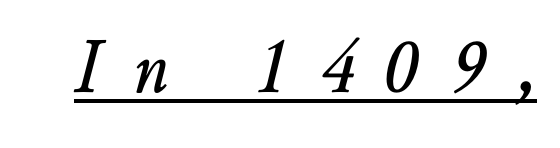
Q: Is the text italic (slanted)? A: Yes, it leans right by about 10 degrees.
Q: Is the text underlined? A: Yes.
Q: Is the spacing between letters normal or unusually wide? A: Unusually wide.
Q: Width (condensed, normal, or wide)? A: Normal.
Q: Stroke contrast? A: Low.
Q: x-height? A: Small.
Q: Monospaced? A: No.
